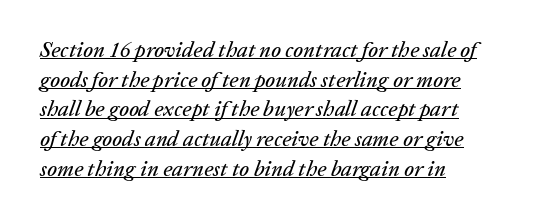
Italic? Definitely — the glyphs are oblique. Underline: present. Where is the straight margin? On the left. Default kerning and tracking; the words read as compact shapes.
